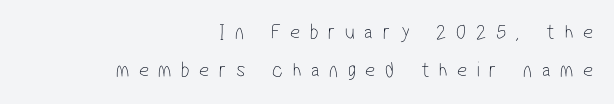
{"bold": "no", "underline": "no", "align": "right", "line_spacing_ratio": 1.75, "letter_spacing": "wide", "letter_spacing_em": 0.43, "glyph_px": 22}
